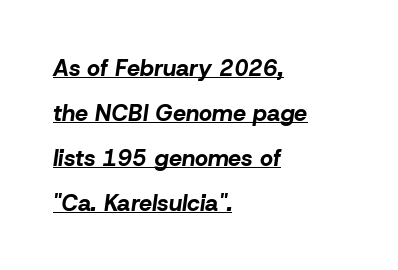
Slant detected: the letters are inclined. Strokes here are thick enough to call this a true bold. The line texture is even and compact thanks to regular tracking. Has an underline been added? It has. The line-height multiplier appears high, well above default.
